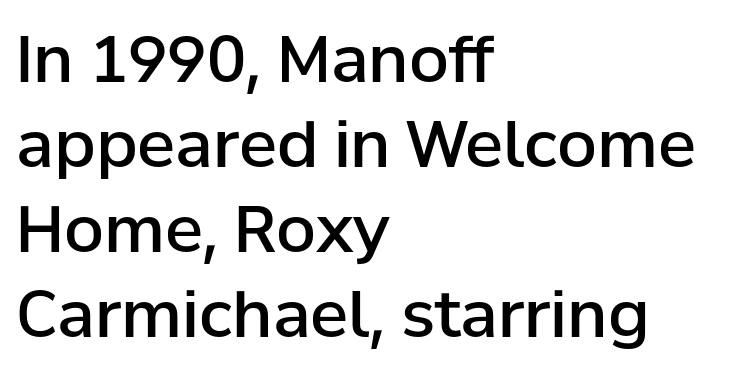
Inter-character spacing is left at the font's built-in metrics. The passage is arranged the way most books set body copy — flush left. The typography opts for an upright posture over an oblique one. The passage shown is not underscored anywhere. Note the varied advance widths — an 'i' is clearly narrower than an 'm'.
